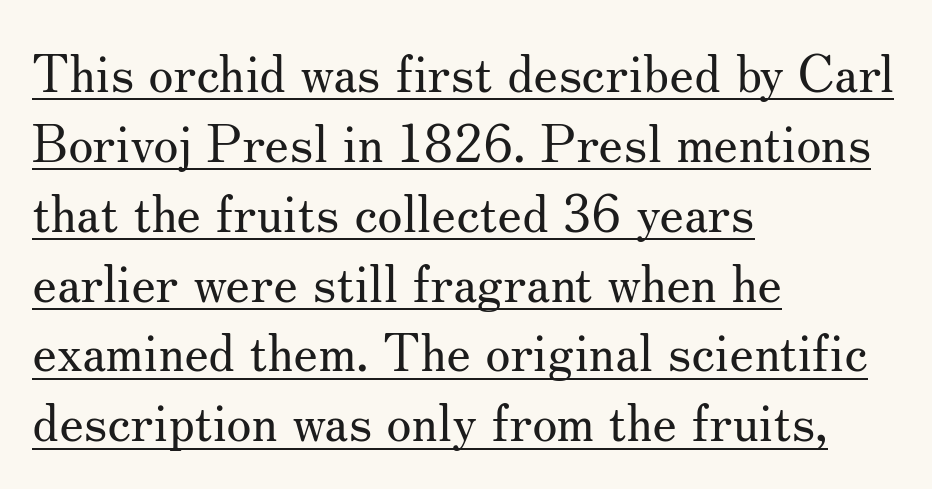
{"serif": "yes", "italic": "no", "bold": "no", "weight": "regular", "width": "normal", "stroke_contrast": "medium", "x_height": "small", "monospaced": "no", "underline": "yes", "align": "left", "line_spacing": "normal", "line_spacing_ratio": 1.37, "letter_spacing": "normal", "letter_spacing_em": 0.0, "glyph_px": 51}
